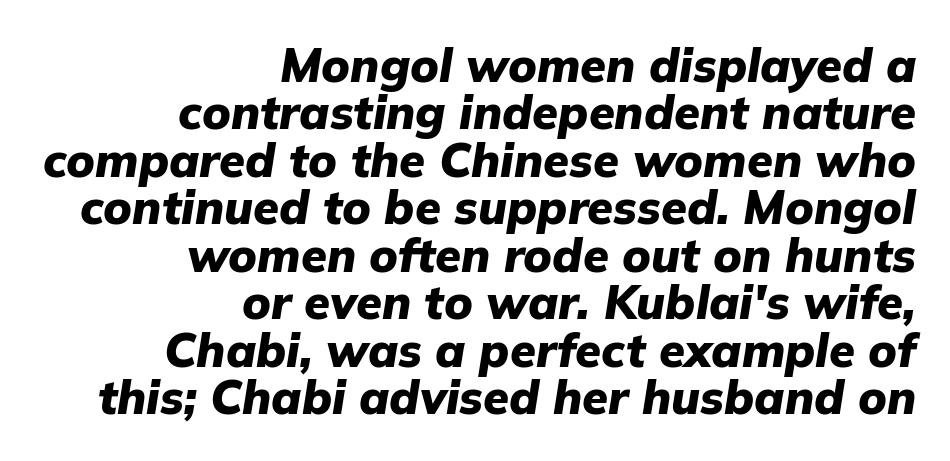
Notice how the stems are inclined rather than vertical — that's the hallmark of italics. Leading: reduced. Do the characters align in a grid? No, the font is proportional. Characters follow at the spacing the type designer built in. The lines in this sample share a right terminus and differ only in where they begin. Nobody drew a line under any word here.
